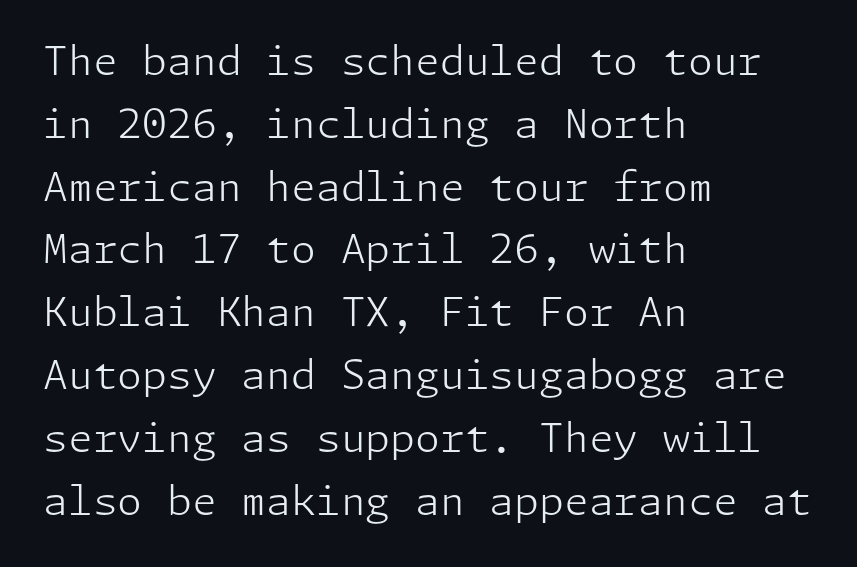
{"serif": "no", "italic": "no", "bold": "no", "weight": "light", "width": "normal", "stroke_contrast": "low", "x_height": "medium", "underline": "no", "align": "left", "line_spacing": "normal", "line_spacing_ratio": 1.57, "letter_spacing": "normal", "letter_spacing_em": 0.0, "glyph_px": 40}
